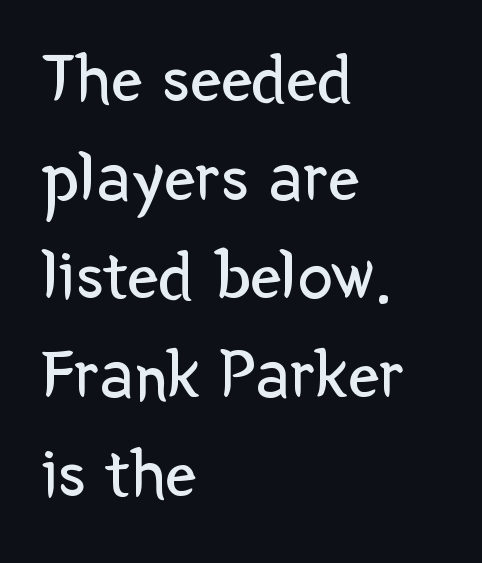
Check where the strokes stop: nothing finishes them off — pure sans. Vertical stems look standard width or narrower in stroke. Think of a printed novel: that variable character pitch is what you see here. Spacing between characters is what you'd get straight out of the box. The rag falls on the right side of this text block.
